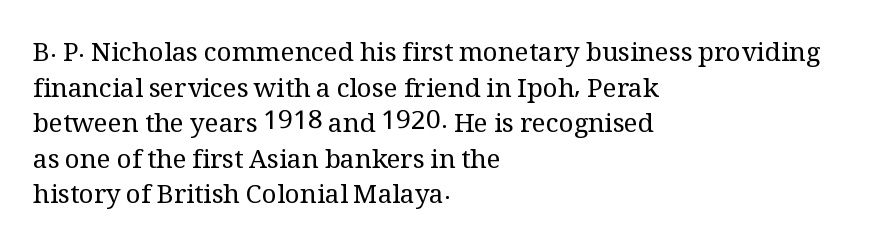
The line texture is even and compact thanks to regular tracking. Honestly, the row spacing looks completely unremarkable. Every row of glyphs begins at an identical x-position on the left. The letters stand straight up with perfectly vertical stems. Stroke thickness stays within the range of a standard reading face or lighter. Unmarked baselines from the first word to the last.
